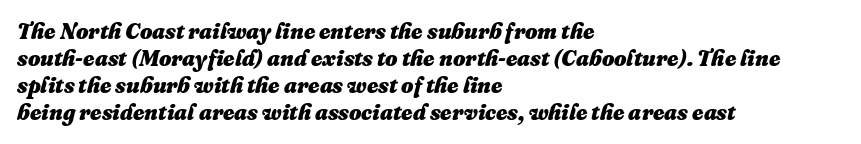
Q: Is the text bold? A: Yes.
Q: Is the text italic (slanted)? A: Yes, it leans right by about 16 degrees.
Q: Is the text underlined? A: No.
Q: How is the paragraph aligned? A: Left-aligned.
Q: Is the spacing between letters normal or unusually wide? A: Normal.
